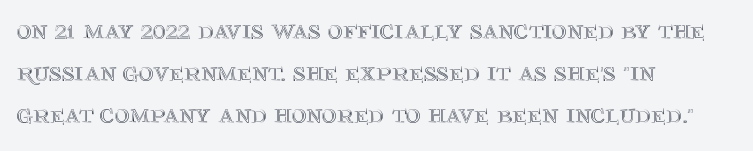
{"italic": "no", "width": "normal", "x_height": "large", "monospaced": "no", "underline": "no", "align": "left", "line_spacing": "normal", "line_spacing_ratio": 1.5, "letter_spacing": "normal", "letter_spacing_em": 0.0, "glyph_px": 28}
